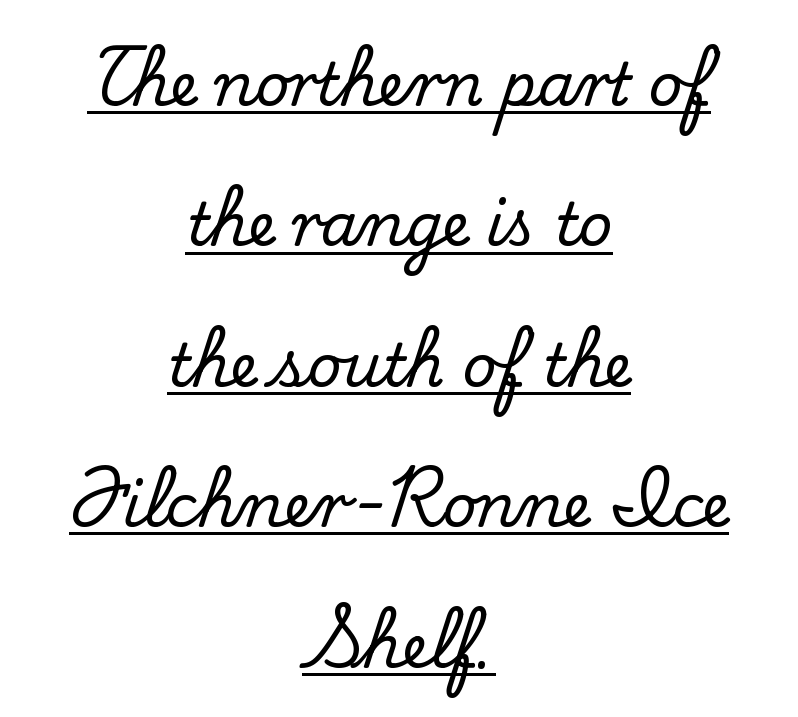
Here the designer chose a conventional face with non-uniform glyph widths. A typographer would call this underscored text. Does extra space separate the letters? No, they use regular spacing. The typeface chosen for these lines features serifs. The block of text is sparse from top to bottom, with ample space between rows.
